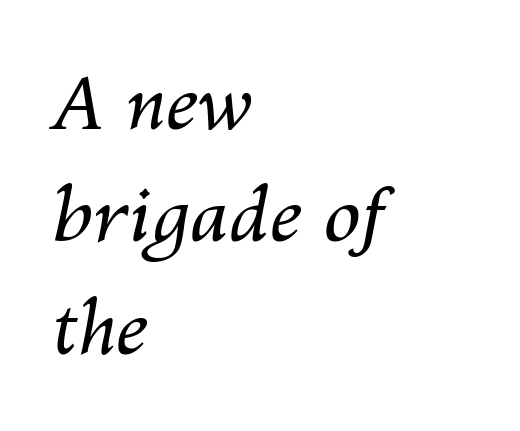
The image shows 74 px regular-weight type, italic (leaning right); set left-aligned, normal line spacing (1.52x), normal letter spacing, not underlined; medium stroke contrast and a medium x-height.
